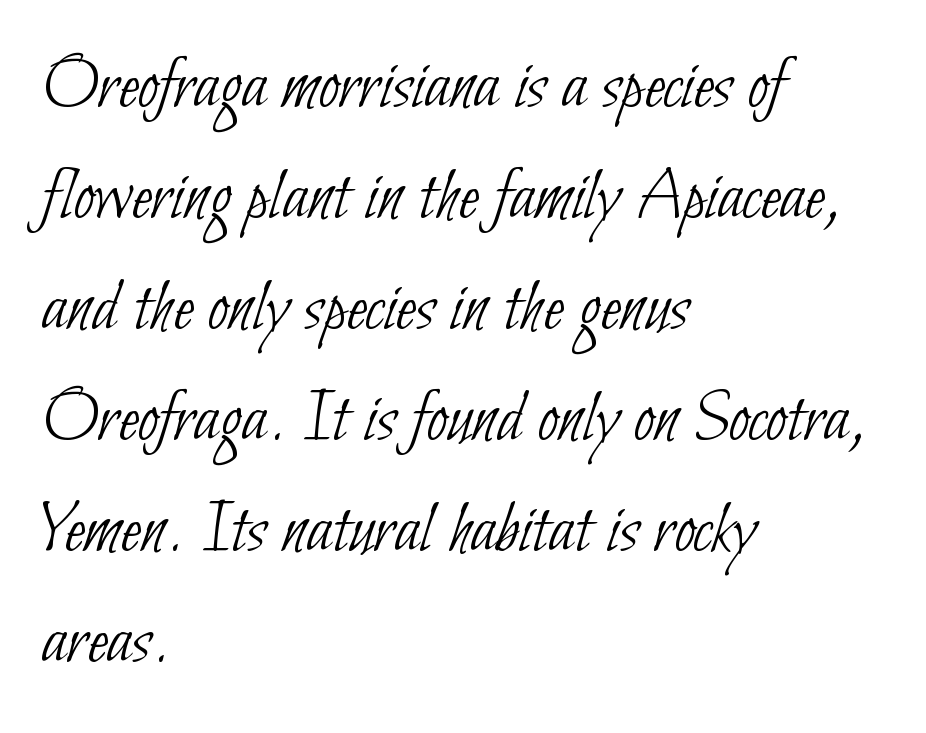
The image shows 76 px thin, condensed sans-serif type; set left-aligned, normal line spacing (1.46x), normal letter spacing, not underlined; low stroke contrast and a small x-height.
